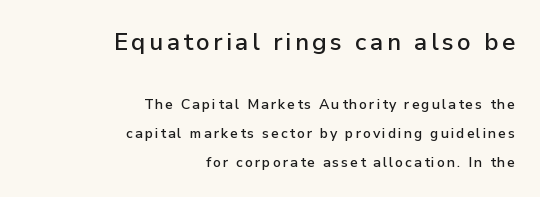
Students, observe: this is what heavily led, spacious text looks like. Nope, not italic — everything's standing straight. Character size in the leading block exceeds that of the trailing block. The text block is weighted toward the right margin, trailing off unevenly leftward. The passage shown is not underscored anywhere.
